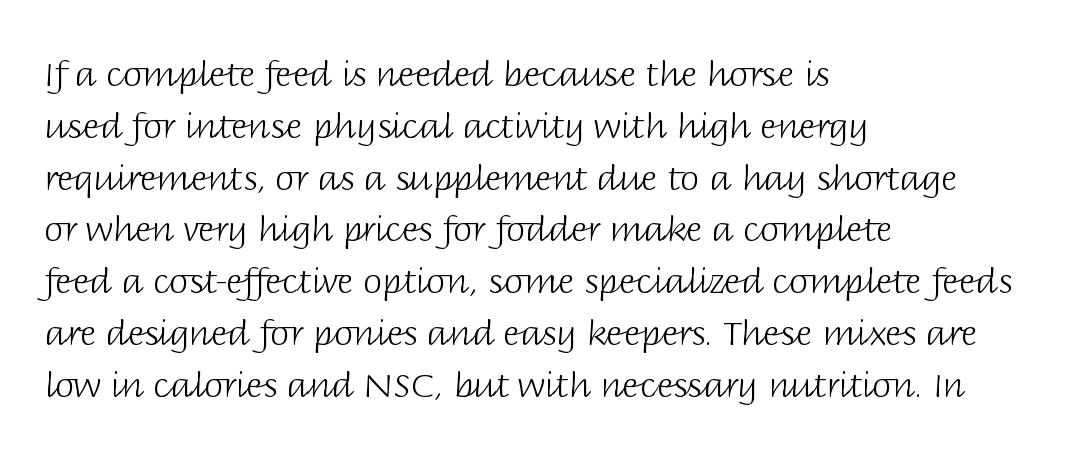
Layout note: lines flush left. Is this a fixed-width face? No — the glyphs have proportional, varying widths. Rows of type keep a routine distance in the vertical direction. A light-to-regular cut is what we see here.
